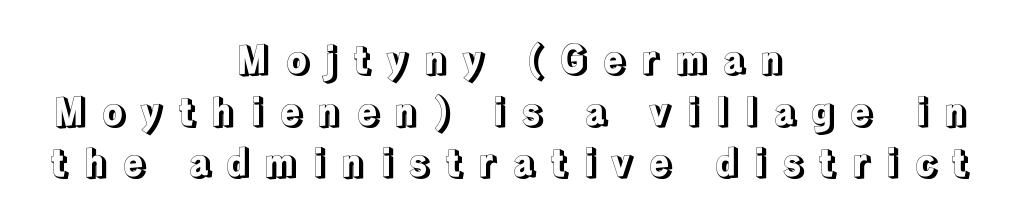
Is the block centered? Yes — each line is placed symmetrically about the middle. Descenders hang freely into open space. The space between consecutive lines is moderate. Between one letter and the next there's a generous, obvious gap.
